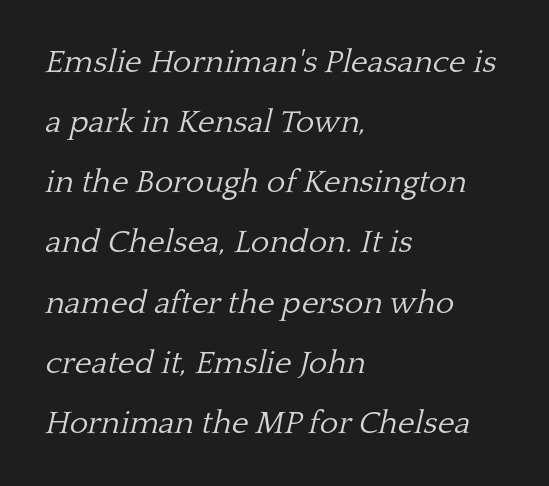
{"serif": "yes", "italic": "yes", "lean": "right", "slant_degrees": 13, "bold": "no", "weight": "light", "width": "normal", "stroke_contrast": "low", "x_height": "medium", "monospaced": "no", "underline": "no", "align": "left", "line_spacing_ratio": 1.88, "letter_spacing": "normal", "letter_spacing_em": 0.0, "glyph_px": 32}
